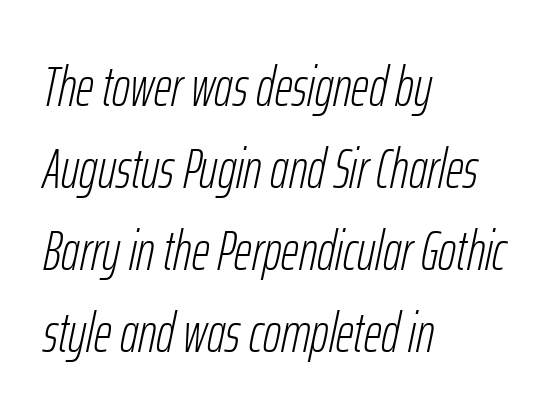
Q: Is the text bold? A: No.
Q: Is the text italic (slanted)? A: Yes, it leans right by about 12 degrees.
Q: Is the text underlined? A: No.
Q: How is the paragraph aligned? A: Left-aligned.
Q: Is the spacing between letters normal or unusually wide? A: Normal.
Q: Is the spacing between lines tight, normal or loose? A: Normal.
Q: Width (condensed, normal, or wide)? A: Condensed.
Q: Stroke contrast? A: Low.
Q: x-height? A: Medium.
Q: Monospaced? A: No.
